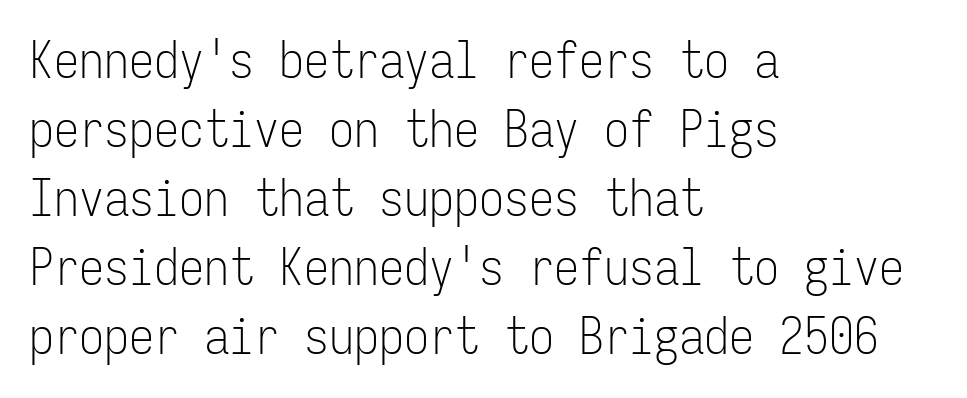
{"serif": "no", "italic": "no", "bold": "no", "weight": "light", "width": "condensed", "stroke_contrast": "low", "x_height": "medium", "monospaced": "yes", "underline": "no", "align": "left", "line_spacing": "normal", "line_spacing_ratio": 1.38, "letter_spacing": "normal", "letter_spacing_em": 0.0, "glyph_px": 50}
